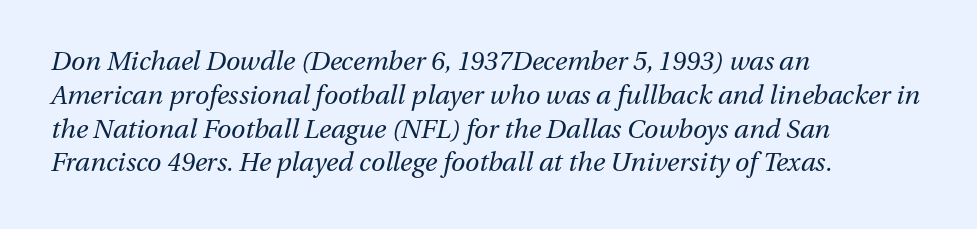
The lettering tilts uniformly, giving the passage an italic look. Check the space under the baseline: it is left empty. Quick note: interline space is typical. Nothing unusual about the tracking: characters are spaced as the font intends. The lines are quadded left.
